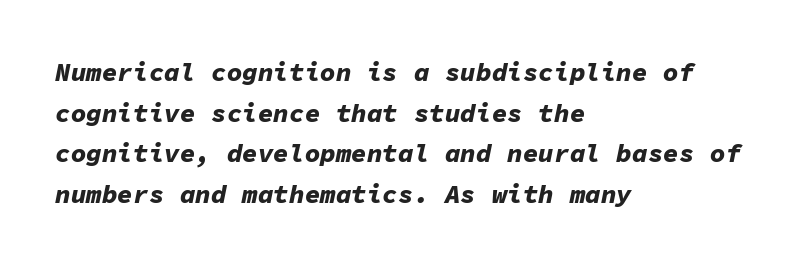
The image shows 26 px bold type, italic (leaning right); set left-aligned, normal line spacing (1.56x), normal letter spacing, not underlined.
